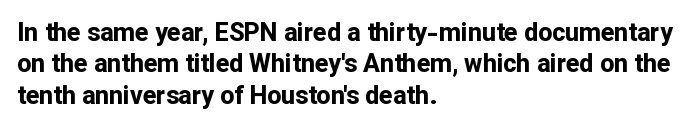
Horizontal alignment here is leftward, the default for most running prose. These lines were composed using upright roman letters. Quick note: underline off. Words appear dense and cohesive because spacing is normal. Honestly, the row spacing looks completely unremarkable. Heft: maximum for text — a bold.
